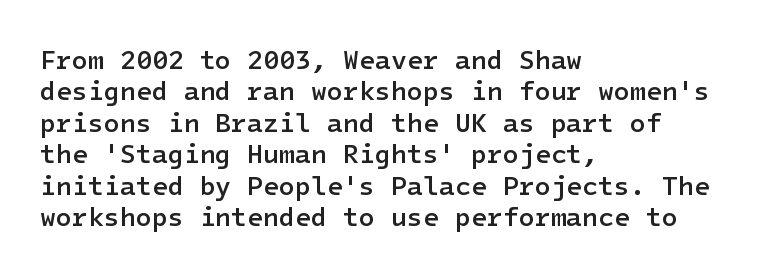
The image shows 26 px text type, upright; set left-aligned, line spacing 1.21x, normal letter spacing, not underlined.
